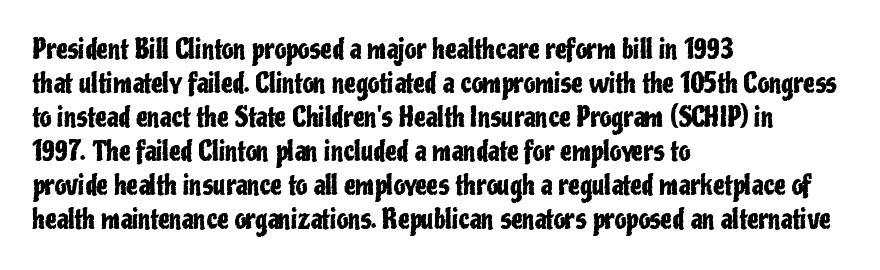
Q: Is the text italic (slanted)? A: No, it is upright.
Q: Is the text underlined? A: No.
Q: How is the paragraph aligned? A: Left-aligned.
Q: Is the spacing between letters normal or unusually wide? A: Normal.
Q: Is the spacing between lines tight, normal or loose? A: Normal.
